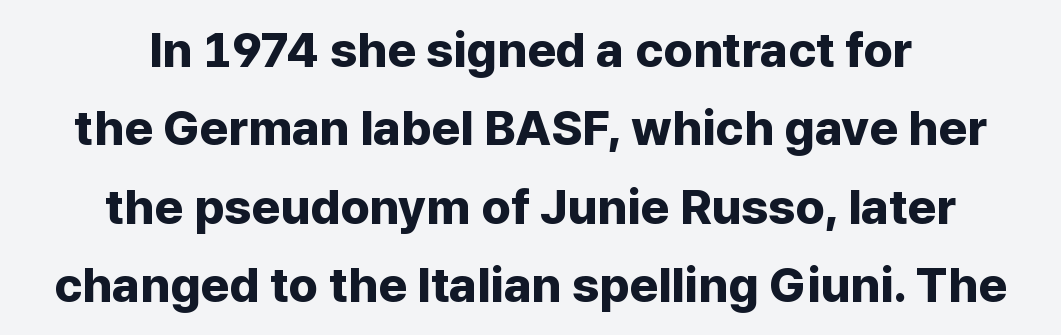
A typesetter would call this zero additional tracking. Tall strokes in this sample are plumb rather than angled. Each letter keeps its own natural width here, so spacing adapts to shape. Does the copy run flush right? No — it is centered line by line.
